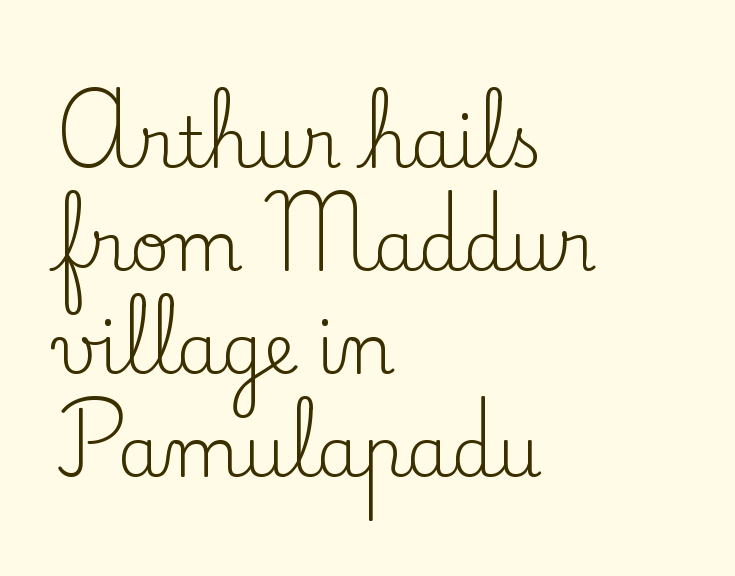
Q: Is the text bold? A: No.
Q: Is the text italic (slanted)? A: No, it is upright.
Q: Is the text underlined? A: No.
Q: How is the paragraph aligned? A: Left-aligned.
Q: Is the spacing between letters normal or unusually wide? A: Normal.
Q: Is the spacing between lines tight, normal or loose? A: Normal.
Q: Width (condensed, normal, or wide)? A: Normal.
Q: Stroke contrast? A: Low.
Q: x-height? A: Small.
Q: Monospaced? A: No.
